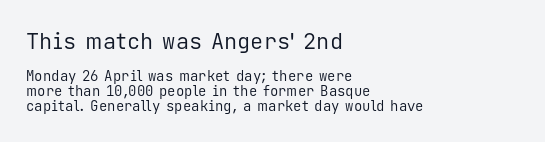
The image shows 22 px text type, upright; set left-aligned, tight line spacing (1.04x), normal letter spacing, not underlined; the first (top) block is 1.57x larger.
